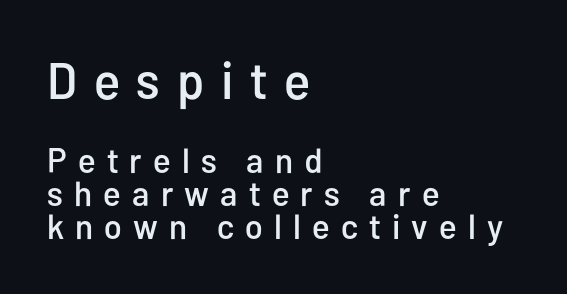
The image shows 52 px condensed sans-serif type, upright; set left-aligned, tight line spacing (0.95x), unusually wide letter spacing (+0.32 em), not underlined; the first (top) block is 1.49x larger; low stroke contrast and a medium x-height.
